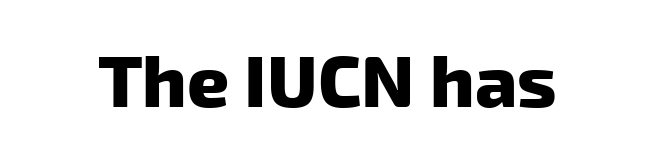
The passage shown is typed in a proportional face where columns would drift. Every letter is thick-stroked: bold, no question. The specimen omits any rule beneath the text block's lines. Does extra space separate the letters? No, they use regular spacing.
